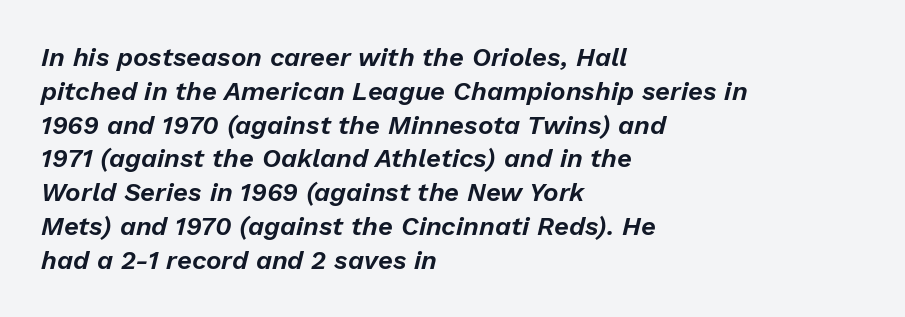
{"italic": "yes", "lean": "right", "slant_degrees": 13, "underline": "no", "align": "left", "line_spacing": "normal", "line_spacing_ratio": 1.3, "letter_spacing": "normal", "letter_spacing_em": 0.0, "glyph_px": 26}
